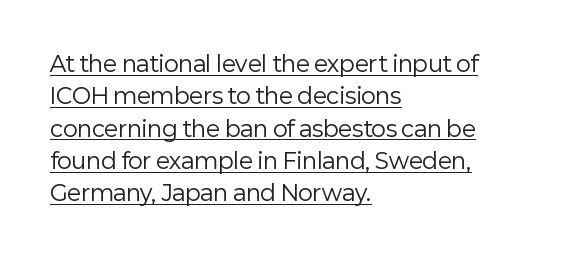
These lines were composed using upright roman letters. You can see a thin bar hugging the bottom of the glyphs. The typesetting does not lean heavy: it is not bold. Leftover space on each line is placed entirely after the last word.
